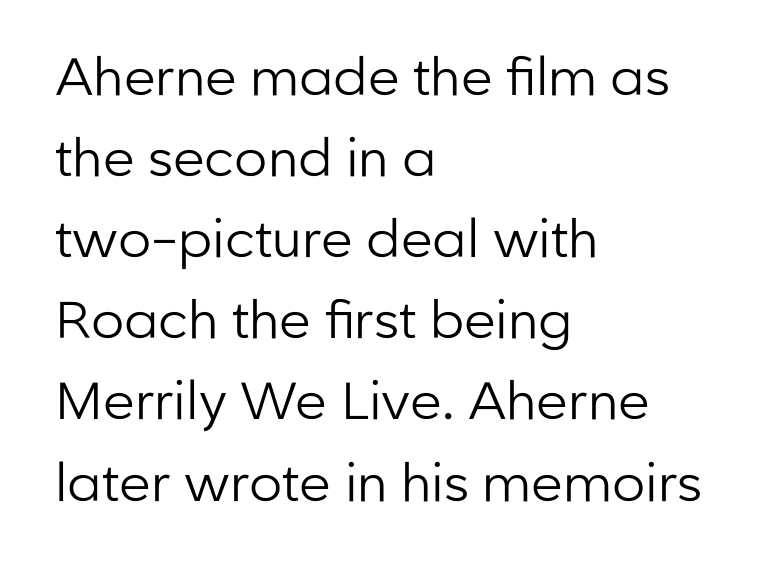
Ordinary non-slanted type is in use. Looks like regular typesetting: each glyph gets only the width it needs. Visually the block forms a straight wall on the left and a jagged coastline on the right. Each stroke keeps to a modest, everyday thickness or less.
